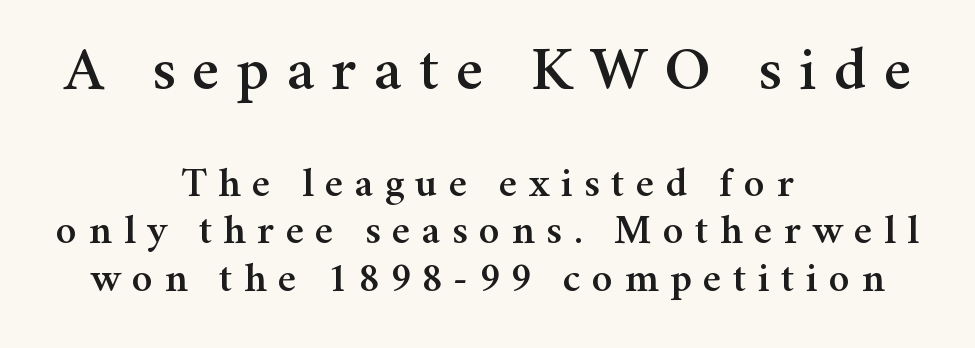
{"serif": "yes", "italic": "no", "width": "normal", "stroke_contrast": "medium", "x_height": "medium", "monospaced": "no", "underline": "no", "align": "center", "line_spacing": "tight", "line_spacing_ratio": 1.13, "letter_spacing": "wide", "letter_spacing_em": 0.27, "larger_block": "first", "size_ratio": 1.5, "glyph_px": 63}
